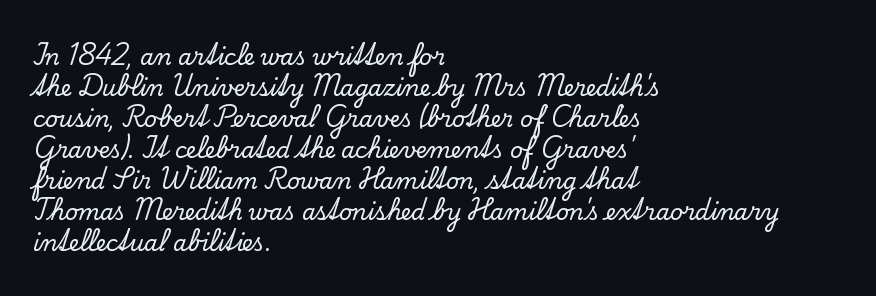
Q: Is the text italic (slanted)? A: Yes.
Q: Is the text underlined? A: No.
Q: How is the paragraph aligned? A: Left-aligned.
Q: Is the spacing between letters normal or unusually wide? A: Normal.
Q: Is the spacing between lines tight, normal or loose? A: Normal.
